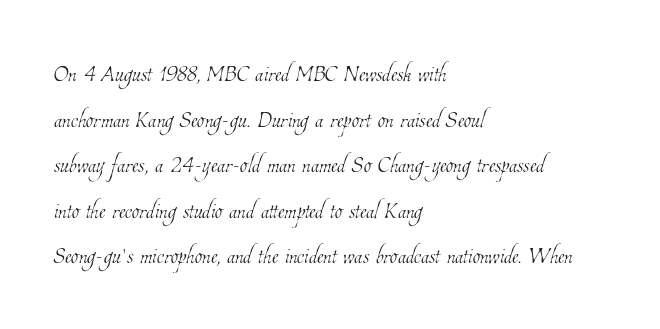
The image shows 30 px thin, condensed type; set left-aligned, normal line spacing (1.52x), normal letter spacing, not underlined; low stroke contrast and a medium x-height.
